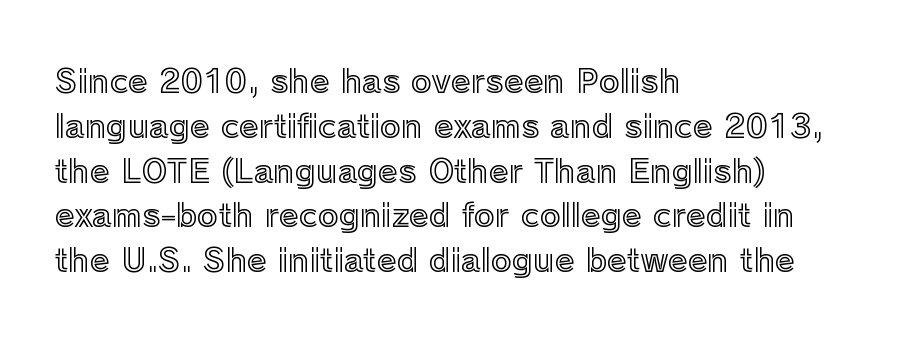
Quick note: interline space is typical. In terms of letterspacing, this is plain default setting. Descender tails drop into unmarked territory. The letters stand upright; this is a roman face. These lines are set flush left with a ragged right edge.
